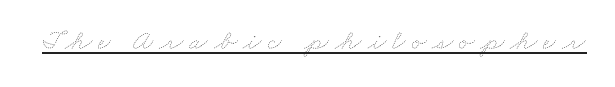
Q: Is the text bold? A: No.
Q: Is the text underlined? A: Yes.
Q: Is the spacing between letters normal or unusually wide? A: Unusually wide.
Q: Width (condensed, normal, or wide)? A: Wide.
Q: Stroke contrast? A: Low.
Q: x-height? A: Small.
Q: Monospaced? A: No.
